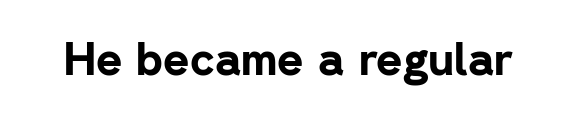
{"serif": "no", "italic": "no", "bold": "yes", "weight": "bold", "width": "normal", "stroke_contrast": "low", "x_height": "medium", "monospaced": "no", "underline": "no", "letter_spacing": "normal", "letter_spacing_em": 0.0, "glyph_px": 45}
